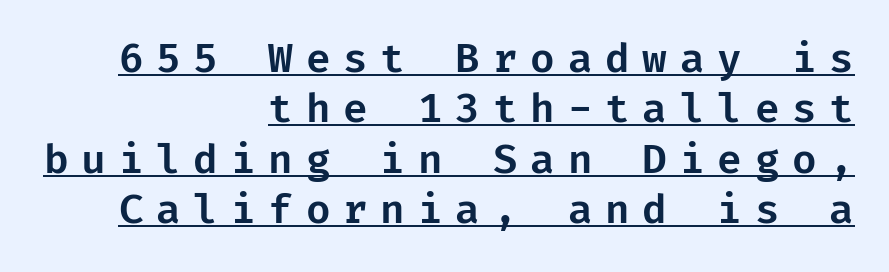
{"serif": "no", "italic": "no", "width": "normal", "stroke_contrast": "low", "x_height": "medium", "underline": "yes", "align": "right", "line_spacing": "normal", "line_spacing_ratio": 1.26, "letter_spacing": "wide", "letter_spacing_em": 0.32, "glyph_px": 40}
